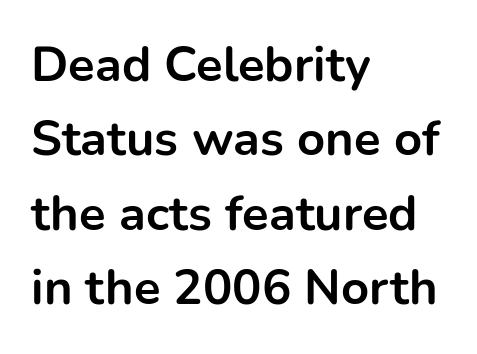
Q: Is the text bold? A: Yes.
Q: Is the text italic (slanted)? A: No, it is upright.
Q: Is the typeface a serif or a sans-serif typeface? A: Sans-serif.
Q: Is the text underlined? A: No.
Q: How is the paragraph aligned? A: Left-aligned.
Q: Is the spacing between letters normal or unusually wide? A: Normal.
Q: Is the spacing between lines tight, normal or loose? A: Normal.
Q: Width (condensed, normal, or wide)? A: Normal.
Q: Stroke contrast? A: Low.
Q: x-height? A: Medium.
Q: Monospaced? A: No.
